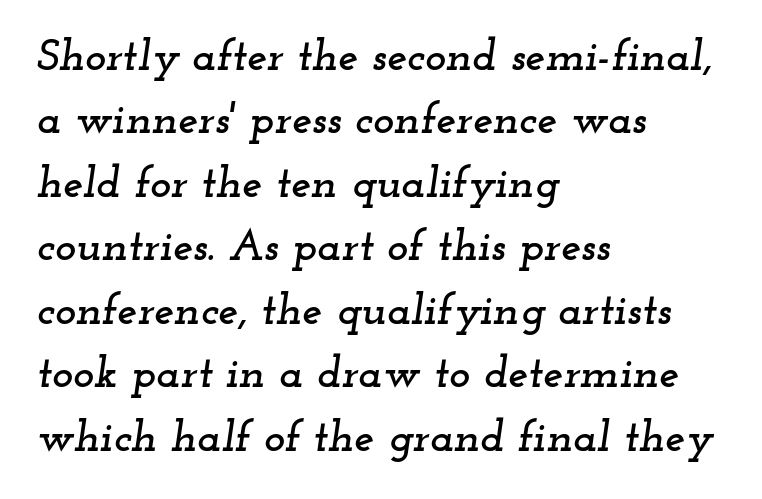
These lines were composed using italics. Reading down the column, the eye jumps a familiar distance to each next line. The line texture is even and compact thanks to regular tracking. The setting favours the left margin, as ordinary paragraphs usually do. Is this a fixed-width face? No — the glyphs have proportional, varying widths.
